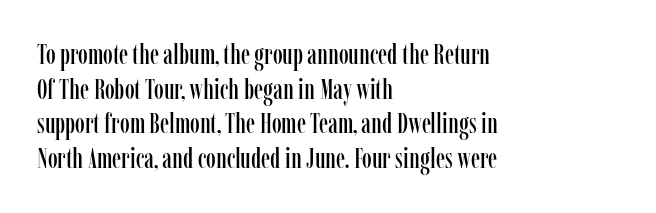
The image shows 28 px condensed serif type, upright; set left-aligned, line spacing 1.24x, normal letter spacing, not underlined; low stroke contrast and a medium x-height.
